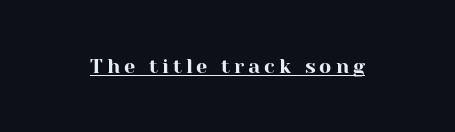
You can see a thin bar hugging the bottom of the glyphs. The letters stand straight up with perfectly vertical stems. You could only call the tracking loose — the letters float apart.
